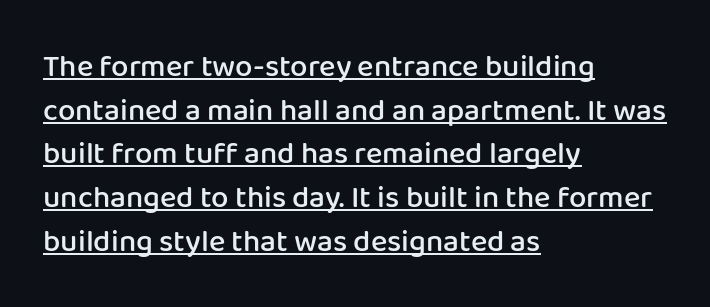
Does the lettering tilt? It doesn't — this is upright. In terms of leading, this rendering sits right in the middle. Short and long lines alike share a common starting point at left. Every letter is mildly thick-stroked: semibold rather than bold.
